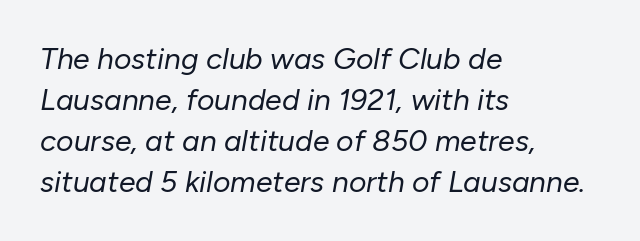
Q: Is the text bold? A: No.
Q: Is the text italic (slanted)? A: Yes, it leans right by about 10 degrees.
Q: Is the text underlined? A: No.
Q: How is the paragraph aligned? A: Left-aligned.
Q: Is the spacing between letters normal or unusually wide? A: Normal.
Q: Is the spacing between lines tight, normal or loose? A: Normal.
Q: Width (condensed, normal, or wide)? A: Normal.
Q: Stroke contrast? A: Low.
Q: x-height? A: Medium.
Q: Monospaced? A: No.
